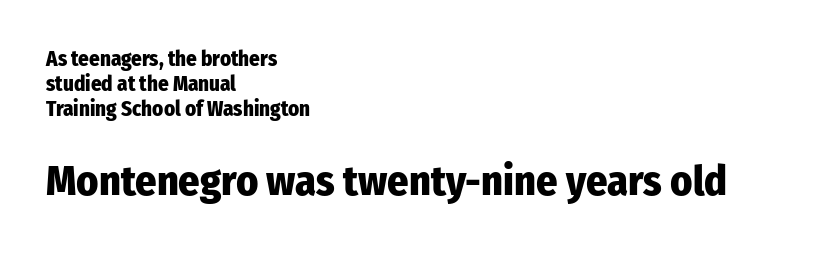
{"serif": "no", "italic": "no", "bold": "yes", "weight": "heavy", "width": "condensed", "stroke_contrast": "low", "x_height": "medium", "monospaced": "no", "underline": "no", "align": "left", "line_spacing_ratio": 1.19, "letter_spacing": "normal", "letter_spacing_em": 0.0, "larger_block": "second", "size_ratio": 2.0, "glyph_px": 42}
